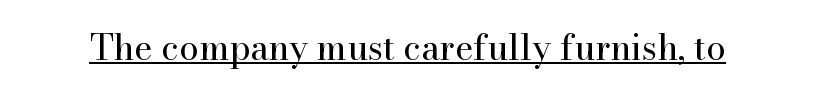
Q: Is the text bold? A: No.
Q: Is the text italic (slanted)? A: No, it is upright.
Q: Is the typeface a serif or a sans-serif typeface? A: Serif.
Q: Is the text underlined? A: Yes.
Q: Is the spacing between letters normal or unusually wide? A: Normal.
Q: Width (condensed, normal, or wide)? A: Normal.
Q: Stroke contrast? A: High.
Q: x-height? A: Small.
Q: Monospaced? A: No.
